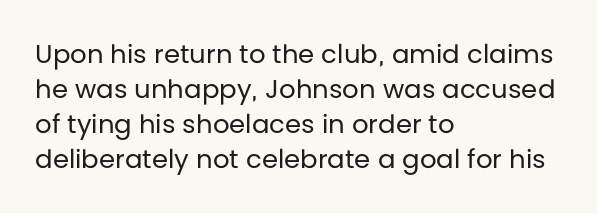
{"italic": "no", "bold": "no", "underline": "no", "align": "left", "line_spacing": "normal", "line_spacing_ratio": 1.34, "letter_spacing": "normal", "letter_spacing_em": 0.0, "glyph_px": 26}
